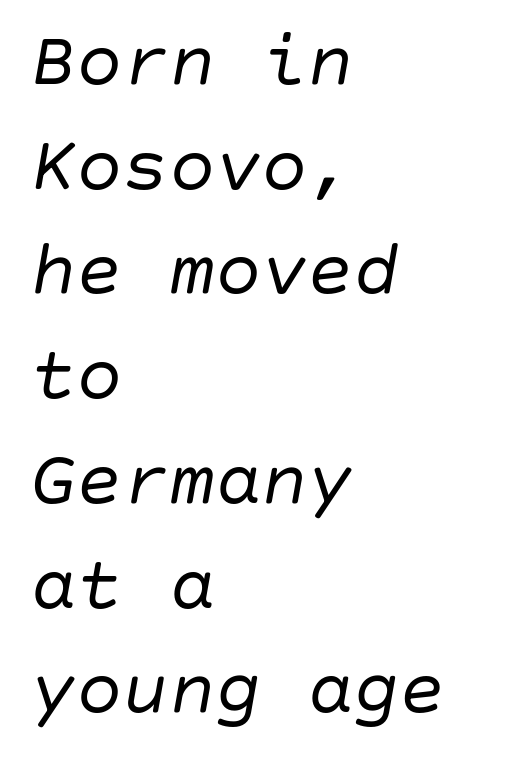
{"italic": "yes", "lean": "right", "slant_degrees": 10, "bold": "no", "weight": "regular", "width": "normal", "stroke_contrast": "low", "x_height": "large", "underline": "no", "align": "left", "line_spacing": "normal", "line_spacing_ratio": 1.36, "letter_spacing": "normal", "letter_spacing_em": 0.0, "glyph_px": 77}
